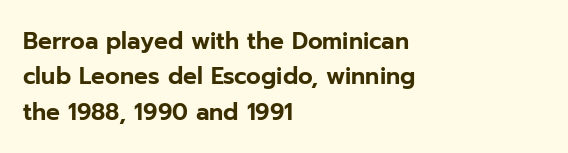
{"italic": "no", "underline": "no", "align": "left", "line_spacing": "normal", "line_spacing_ratio": 1.54, "letter_spacing": "normal", "letter_spacing_em": 0.0, "glyph_px": 23}
